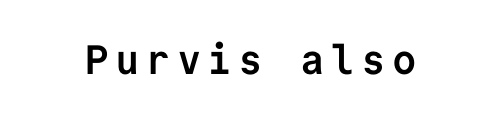
Q: Is the text bold? A: Yes.
Q: Is the text italic (slanted)? A: No, it is upright.
Q: Is the typeface a serif or a sans-serif typeface? A: Sans-serif.
Q: Is the text underlined? A: No.
Q: Width (condensed, normal, or wide)? A: Normal.
Q: Stroke contrast? A: Low.
Q: x-height? A: Medium.
Q: Monospaced? A: Yes.
